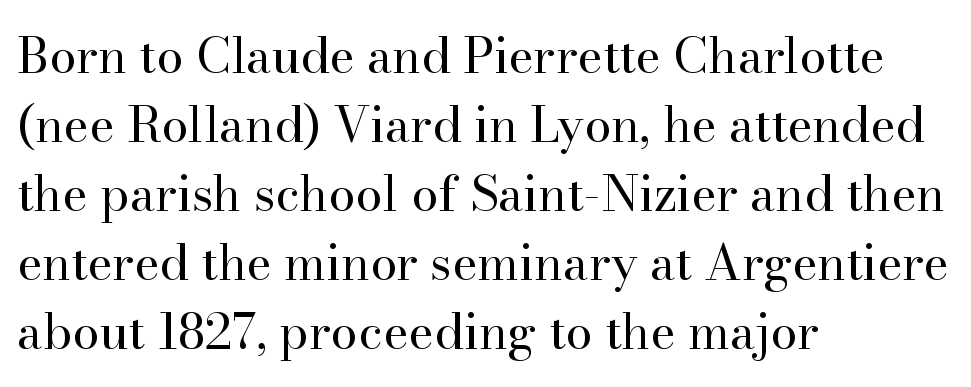
Rendered with straight, roman letterforms. Weight: in the light-to-regular range. Character widths vary here, with narrow letters taking less room than wide ones. Tracking here is standard; glyphs follow each other at the usual distance. All the whitespace from short lines collects on the right. This rendering employs a face with finishing strokes, i.e., a serif.
